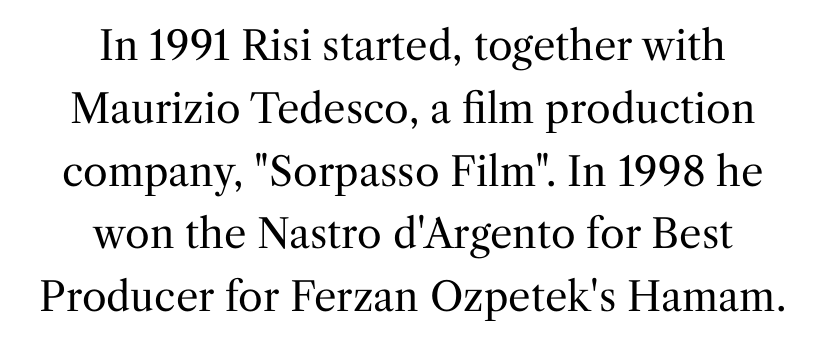
{"serif": "yes", "italic": "no", "bold": "no", "weight": "regular", "width": "normal", "stroke_contrast": "medium", "x_height": "medium", "monospaced": "no", "underline": "no", "align": "center", "line_spacing": "normal", "line_spacing_ratio": 1.57, "letter_spacing": "normal", "letter_spacing_em": 0.0, "glyph_px": 40}
